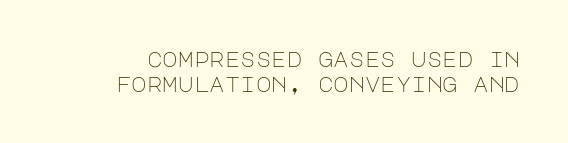
The image shows 21 px text type, upright; set line spacing 1.18x, normal letter spacing, not underlined.
